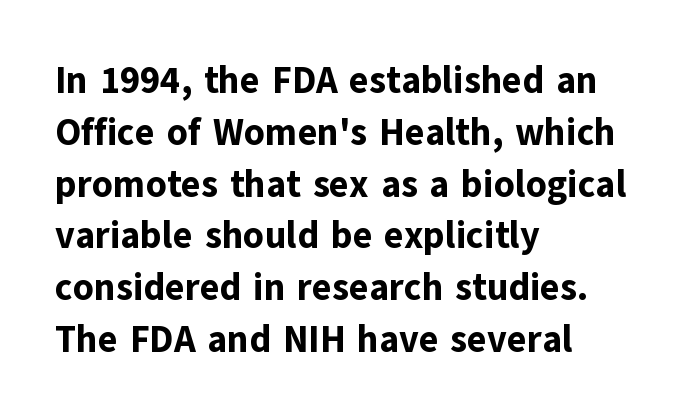
{"serif": "no", "italic": "no", "bold": "yes", "weight": "bold", "width": "normal", "stroke_contrast": "low", "x_height": "medium", "monospaced": "no", "underline": "no", "align": "left", "line_spacing": "normal", "line_spacing_ratio": 1.4, "letter_spacing": "normal", "letter_spacing_em": 0.0, "glyph_px": 37}
